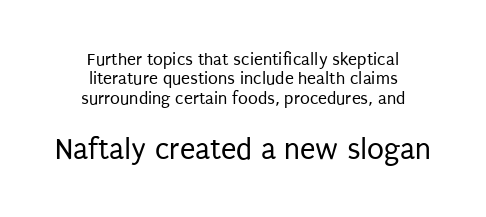
Q: Is the text bold? A: No.
Q: Is the text italic (slanted)? A: No, it is upright.
Q: Is the typeface a serif or a sans-serif typeface? A: Sans-serif.
Q: Is the text underlined? A: No.
Q: How is the paragraph aligned? A: Centered.
Q: Is the spacing between letters normal or unusually wide? A: Normal.
Q: Is the spacing between lines tight, normal or loose? A: Tight.
Q: Which block of text is set in a larger size, the first (top) or the second (bottom)? A: The second (bottom) one.
Q: Width (condensed, normal, or wide)? A: Condensed.
Q: Stroke contrast? A: Low.
Q: x-height? A: Large.
Q: Monospaced? A: No.
